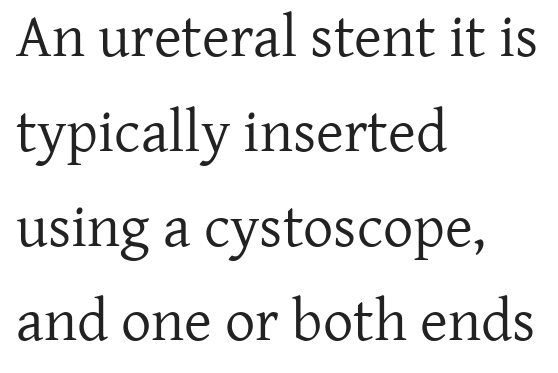
In terms of letterspacing, this is plain default setting. Reading down the column, the eye jumps a familiar distance to each next line. The lines are quadded left. A typesetter would call this proportional, since set widths differ per character.
